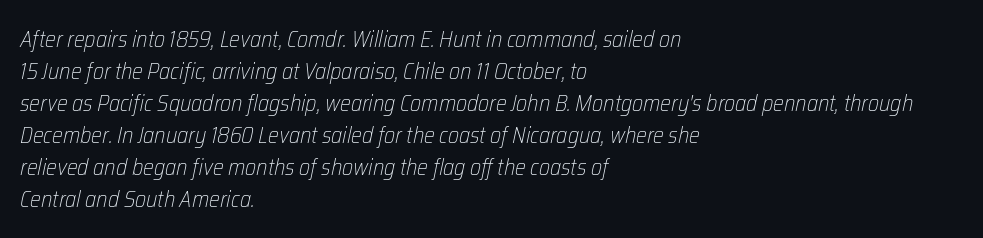
{"italic": "yes", "lean": "right", "slant_degrees": 12, "bold": "no", "underline": "no", "align": "left", "line_spacing": "normal", "line_spacing_ratio": 1.39, "letter_spacing": "normal", "letter_spacing_em": 0.0, "glyph_px": 23}
